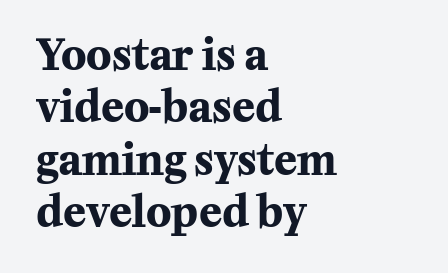
{"serif": "yes", "italic": "no", "bold": "yes", "weight": "bold", "width": "normal", "stroke_contrast": "medium", "x_height": "medium", "monospaced": "no", "underline": "no", "align": "left", "line_spacing": "normal", "line_spacing_ratio": 1.25, "letter_spacing": "normal", "letter_spacing_em": 0.0, "glyph_px": 42}
